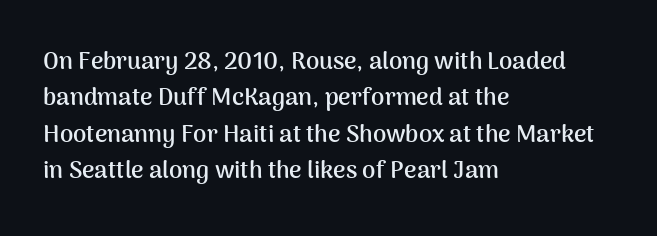
{"italic": "no", "bold": "yes", "underline": "no", "align": "left", "line_spacing": "normal", "line_spacing_ratio": 1.52, "letter_spacing": "normal", "letter_spacing_em": 0.0, "glyph_px": 24}
